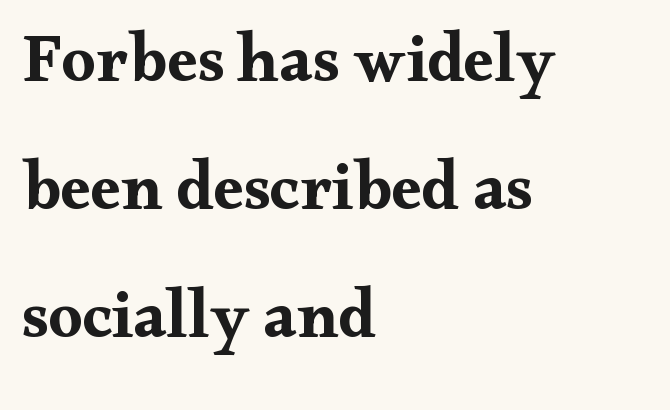
{"serif": "yes", "italic": "no", "bold": "yes", "weight": "bold", "width": "wide", "stroke_contrast": "medium", "x_height": "small", "monospaced": "no", "underline": "no", "align": "left", "line_spacing_ratio": 1.88, "letter_spacing": "normal", "letter_spacing_em": 0.0, "glyph_px": 68}
